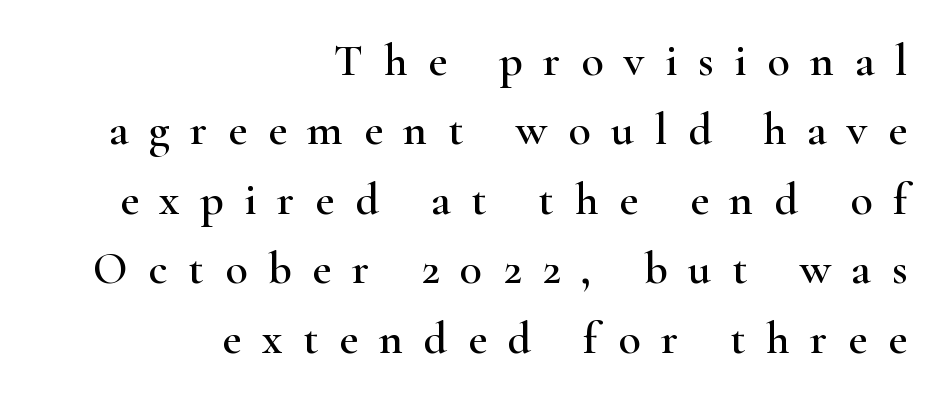
Q: Is the text italic (slanted)? A: No, it is upright.
Q: Is the typeface a serif or a sans-serif typeface? A: Serif.
Q: Is the text underlined? A: No.
Q: How is the paragraph aligned? A: Right-aligned.
Q: Is the spacing between letters normal or unusually wide? A: Unusually wide.
Q: Is the spacing between lines tight, normal or loose? A: Normal.
Q: Width (condensed, normal, or wide)? A: Wide.
Q: Stroke contrast? A: High.
Q: x-height? A: Small.
Q: Monospaced? A: No.
